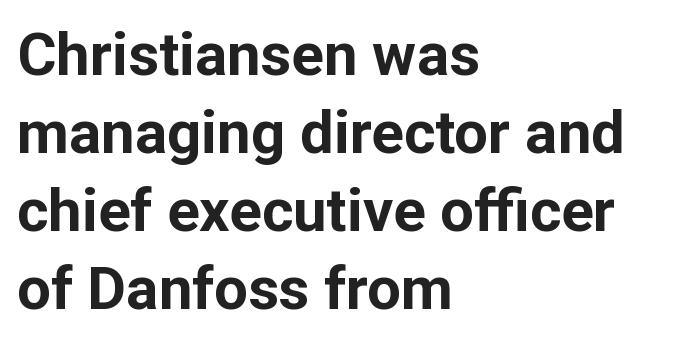
Q: Is the text bold? A: Yes.
Q: Is the text italic (slanted)? A: No, it is upright.
Q: Is the typeface a serif or a sans-serif typeface? A: Sans-serif.
Q: Is the text underlined? A: No.
Q: How is the paragraph aligned? A: Left-aligned.
Q: Is the spacing between letters normal or unusually wide? A: Normal.
Q: Is the spacing between lines tight, normal or loose? A: Normal.
Q: Width (condensed, normal, or wide)? A: Normal.
Q: Stroke contrast? A: Low.
Q: x-height? A: Medium.
Q: Monospaced? A: No.
